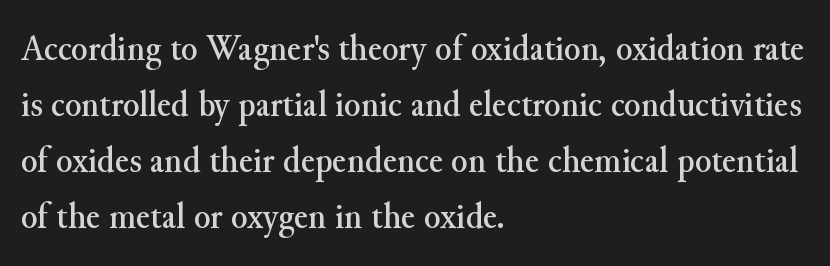
The image shows 38 px serif type, upright; set left-aligned, normal line spacing (1.47x), normal letter spacing, not underlined; medium stroke contrast and a small x-height.
